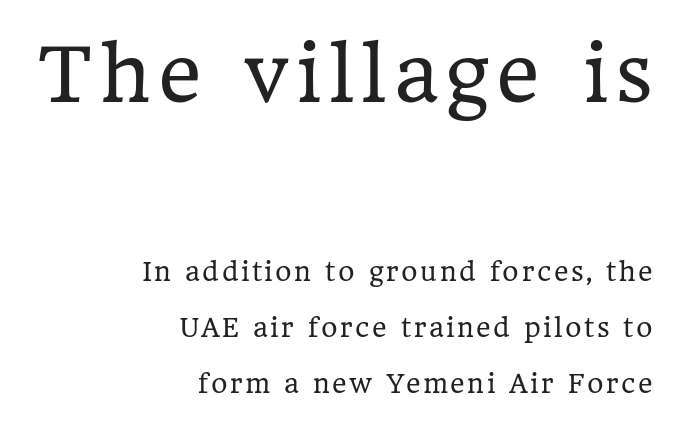
Q: Is the text bold? A: No.
Q: Is the text italic (slanted)? A: No, it is upright.
Q: Is the typeface a serif or a sans-serif typeface? A: Serif.
Q: Is the text underlined? A: No.
Q: How is the paragraph aligned? A: Right-aligned.
Q: Is the spacing between lines tight, normal or loose? A: Loose.
Q: Which block of text is set in a larger size, the first (top) or the second (bottom)? A: The first (top) one.
Q: Width (condensed, normal, or wide)? A: Normal.
Q: Stroke contrast? A: Low.
Q: x-height? A: Medium.
Q: Monospaced? A: No.
